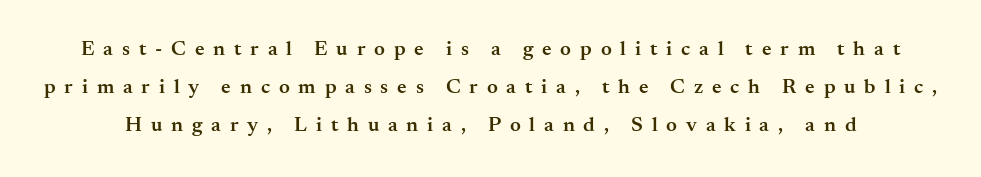
Q: Is the text bold? A: Semi-bold.
Q: Is the text italic (slanted)? A: No, it is upright.
Q: Is the text underlined? A: No.
Q: Is the spacing between letters normal or unusually wide? A: Unusually wide.
